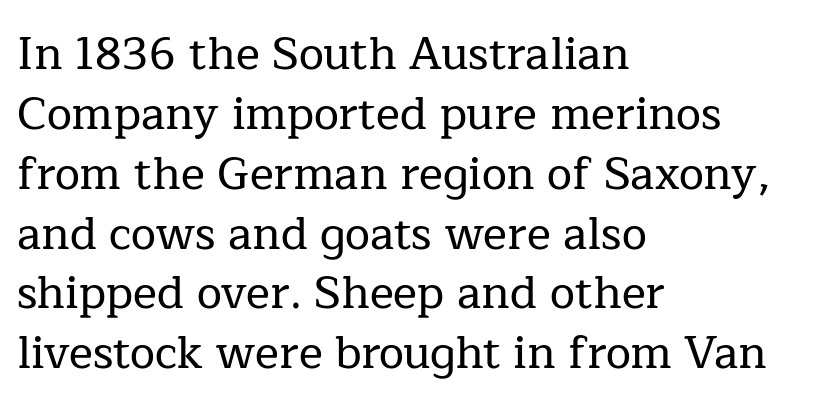
Q: Is the text italic (slanted)? A: No, it is upright.
Q: Is the typeface a serif or a sans-serif typeface? A: Serif.
Q: Is the text underlined? A: No.
Q: How is the paragraph aligned? A: Left-aligned.
Q: Is the spacing between letters normal or unusually wide? A: Normal.
Q: Is the spacing between lines tight, normal or loose? A: Normal.
Q: Width (condensed, normal, or wide)? A: Normal.
Q: Stroke contrast? A: Low.
Q: x-height? A: Medium.
Q: Monospaced? A: No.
